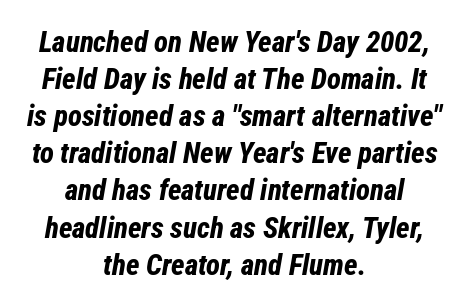
Q: Is the text bold? A: Yes.
Q: Is the text italic (slanted)? A: Yes, it leans right by about 12 degrees.
Q: Is the text underlined? A: No.
Q: How is the paragraph aligned? A: Centered.
Q: Is the spacing between letters normal or unusually wide? A: Normal.
Q: Is the spacing between lines tight, normal or loose? A: Normal.
Q: Width (condensed, normal, or wide)? A: Condensed.
Q: Stroke contrast? A: Low.
Q: x-height? A: Medium.
Q: Monospaced? A: No.
